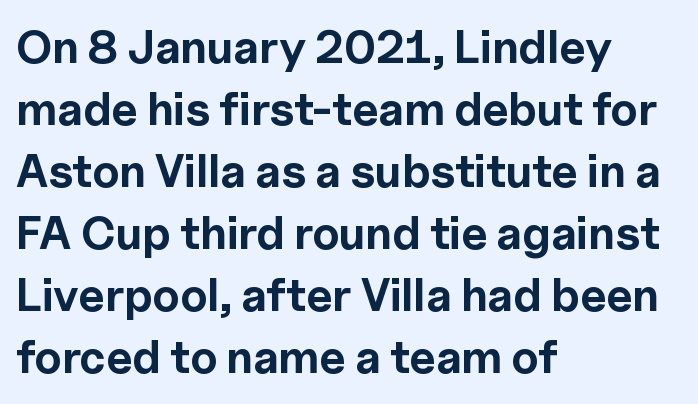
These lines are rendered in a variable-pitch font. Strokes here are thick enough to call this a true bold. What stands out about the letter spacing? Nothing — it is the standard amount. A sans-serif font was chosen for this passage. Vertical strokes here are truly vertical. Vertical spacing — default.
